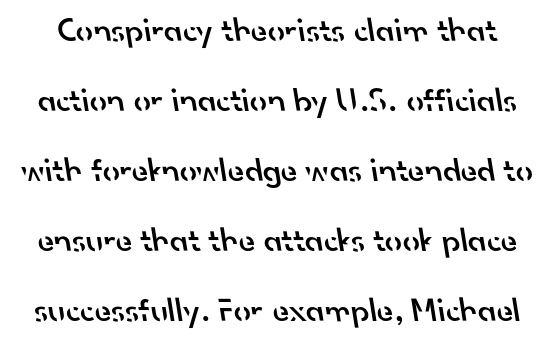
Q: Is the text bold? A: Semi-bold.
Q: Is the typeface a serif or a sans-serif typeface? A: Sans-serif.
Q: Is the text underlined? A: No.
Q: Is the spacing between letters normal or unusually wide? A: Normal.
Q: Is the spacing between lines tight, normal or loose? A: Loose.
Q: Width (condensed, normal, or wide)? A: Normal.
Q: Stroke contrast? A: Low.
Q: x-height? A: Small.
Q: Monospaced? A: No.
